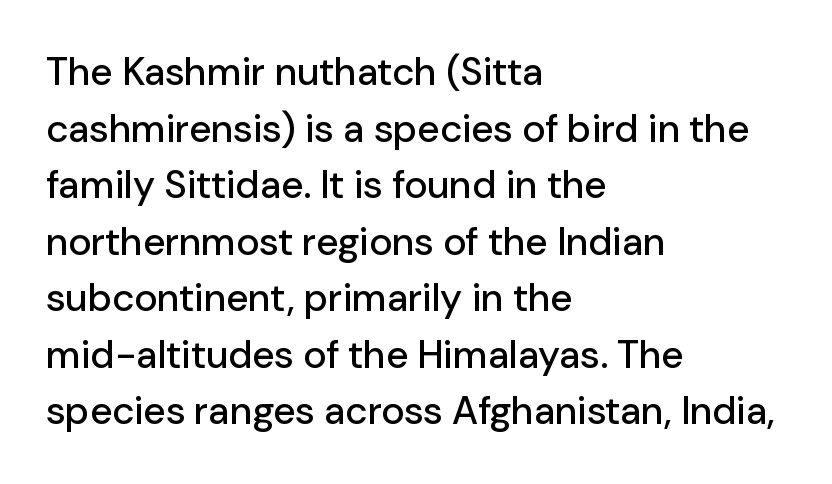
The glyphs are unaccompanied by any horizontal stroke below them. The tracking reads as untouched default to a designer's eye. Is this a sans? Yes — the strokes have no serifs. Think of a printed novel: that variable character pitch is what you see here. The typesetter chose a ragged-right arrangement here.
